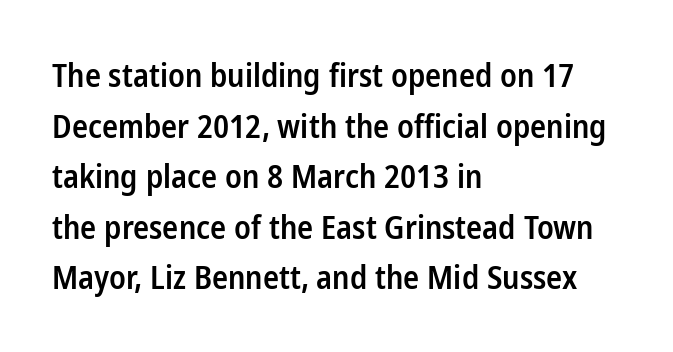
This rendering features lettering with no underline. Tracking value appears to be zero — textbook default spacing. Does the lettering tilt? It doesn't — this is upright. Note: no serifs on the glyphs. Caption: multi-line text, flush left, ragged right. The designer left line spacing at the default.
